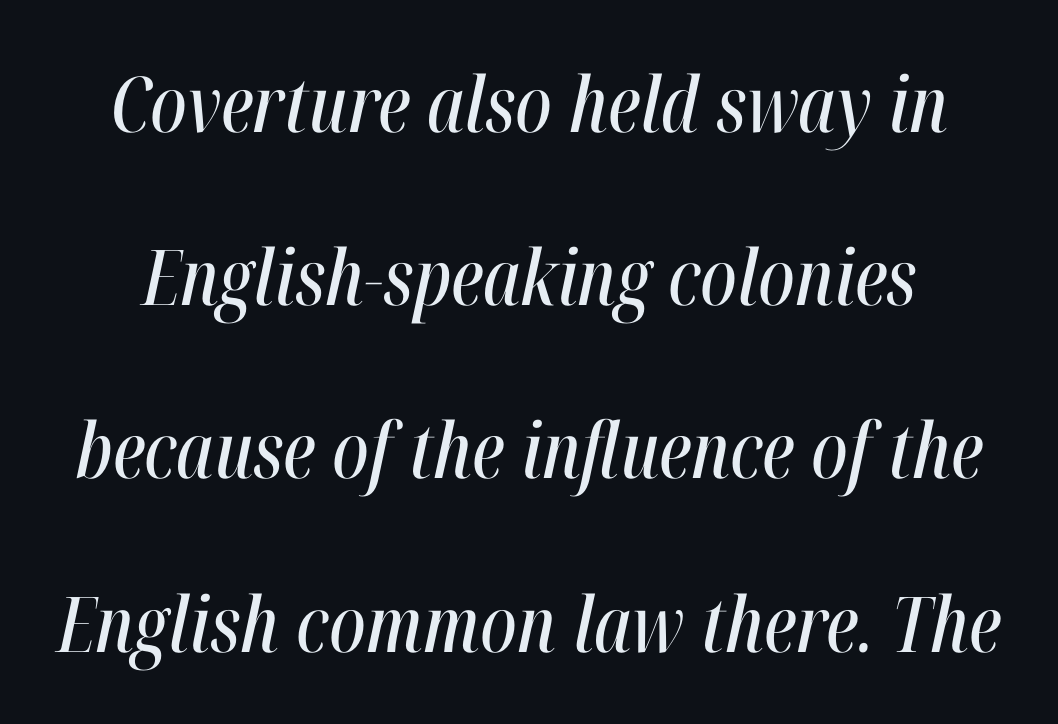
Q: Is the text italic (slanted)? A: Yes, it leans right by about 12 degrees.
Q: Is the text underlined? A: No.
Q: Is the spacing between letters normal or unusually wide? A: Normal.
Q: Is the spacing between lines tight, normal or loose? A: Loose.
Q: Width (condensed, normal, or wide)? A: Condensed.
Q: Stroke contrast? A: High.
Q: x-height? A: Medium.
Q: Monospaced? A: No.
